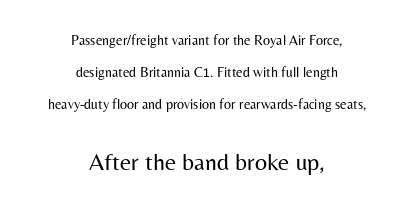
The image shows 24 px text type, upright; set centered, loose line spacing (2.29x), normal letter spacing, not underlined; the second (bottom) block is 1.71x larger.
